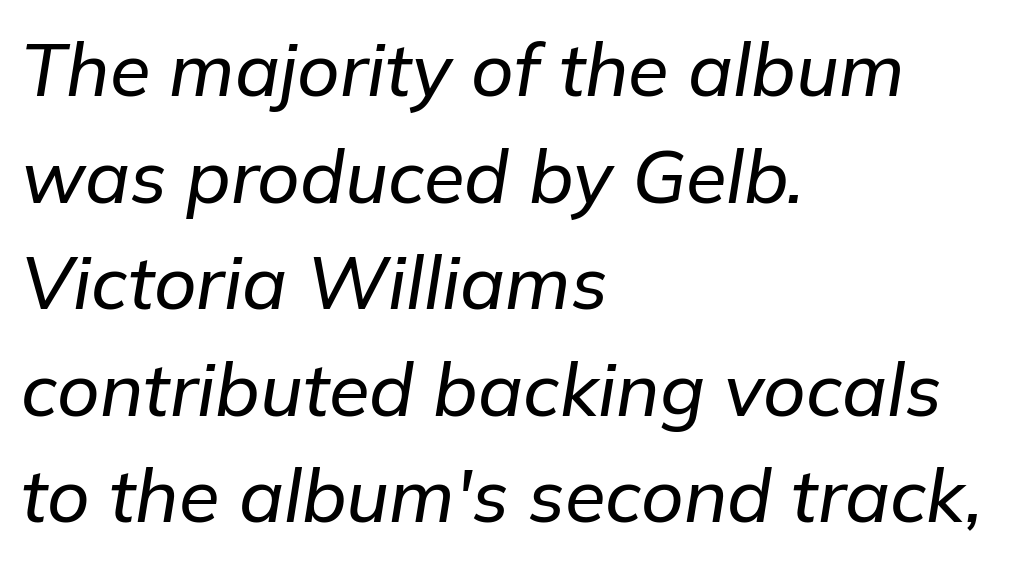
The image shows 74 px text type, italic (leaning right); set left-aligned, normal line spacing (1.44x), normal letter spacing, not underlined; low stroke contrast and a medium x-height.
